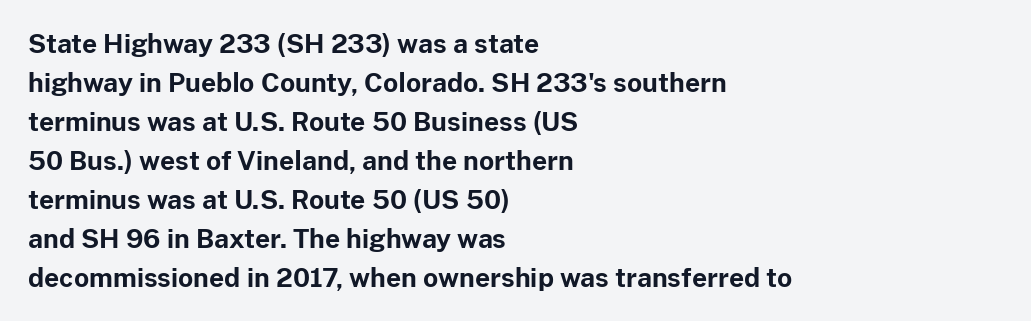
Q: Is the text bold? A: Yes.
Q: Is the text italic (slanted)? A: No, it is upright.
Q: Is the text underlined? A: No.
Q: How is the paragraph aligned? A: Left-aligned.
Q: Is the spacing between letters normal or unusually wide? A: Normal.
Q: Is the spacing between lines tight, normal or loose? A: Normal.
